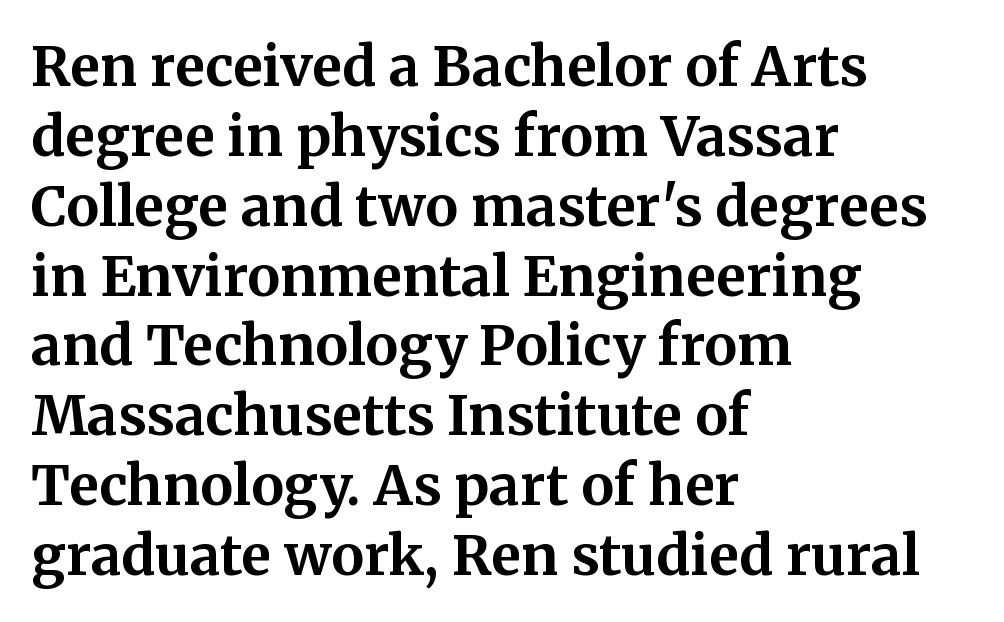
Q: Is the text bold? A: Yes.
Q: Is the text italic (slanted)? A: No, it is upright.
Q: Is the typeface a serif or a sans-serif typeface? A: Serif.
Q: Is the text underlined? A: No.
Q: How is the paragraph aligned? A: Left-aligned.
Q: Is the spacing between letters normal or unusually wide? A: Normal.
Q: Is the spacing between lines tight, normal or loose? A: Normal.
Q: Width (condensed, normal, or wide)? A: Normal.
Q: Stroke contrast? A: Medium.
Q: x-height? A: Medium.
Q: Monospaced? A: No.
